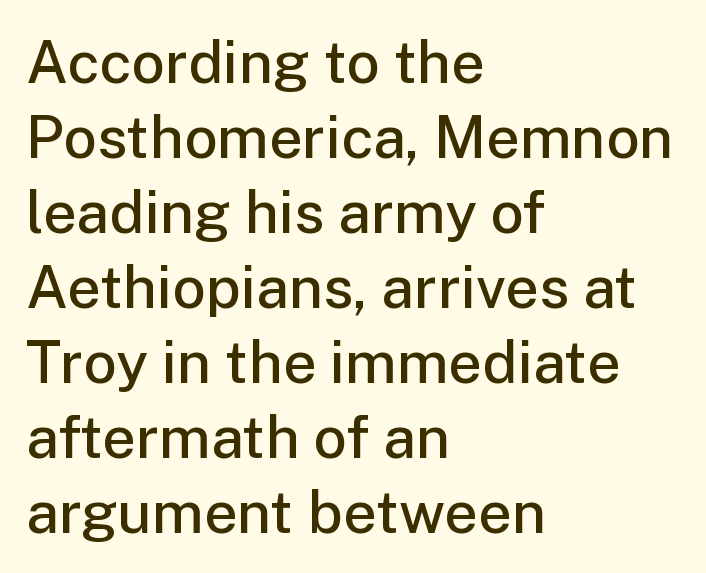
Typeset ragged right — the left edge is the straight one. Grotesque or geometric, the face here clearly has no serifs. Compared with typical paragraphs, the rows here are spaced about the same. Has an underline been added? It has not.
